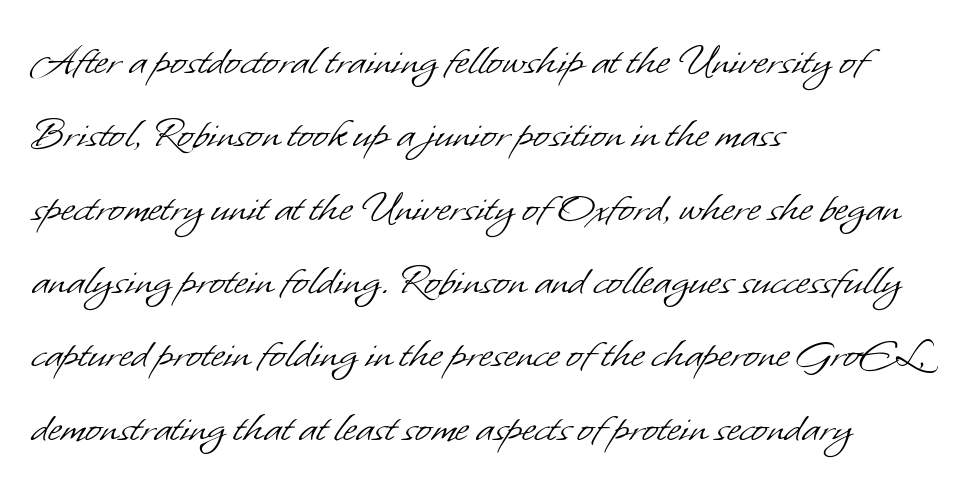
The image shows 47 px light sans-serif type; set left-aligned, normal line spacing (1.56x), normal letter spacing, not underlined; low stroke contrast and a small x-height.
